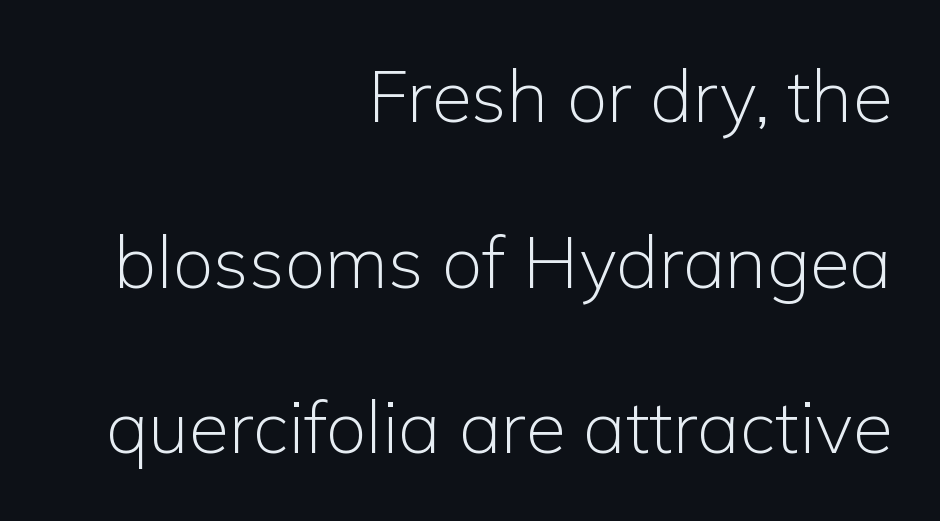
Every character sits straight up, as roman type does. Each letter keeps its own natural width here, so spacing adapts to shape. The font family rendered here belongs to the sans-serif group. A quiet, ordinary-to-light weight characterises the typeface.
